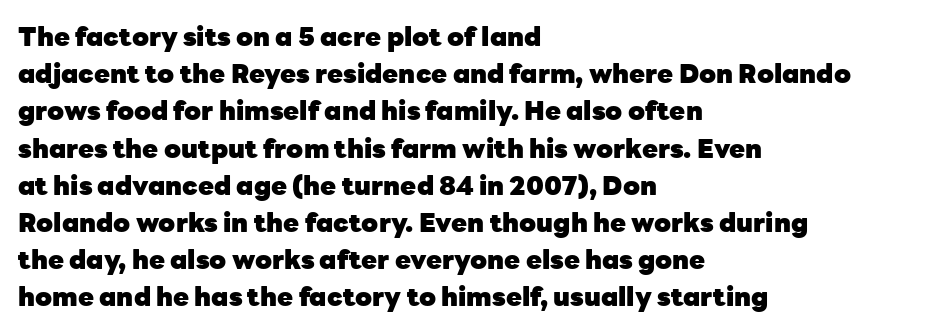
Notice how descenders clear the ascenders below comfortably — that's standard leading. Compared with an ordinary text face, these strokes are far heavier — a full bold. Compared with typical body copy, the letter spacing here is the same. Italic: no, the glyphs are upright roman. The rag falls on the right side of this text block. Descenders hang freely into open space.
